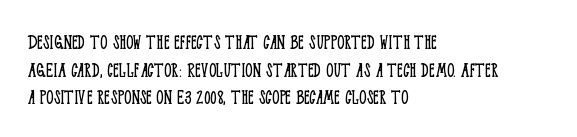
Q: Is the text bold? A: No.
Q: Is the text italic (slanted)? A: No, it is upright.
Q: Is the text underlined? A: No.
Q: How is the paragraph aligned? A: Left-aligned.
Q: Is the spacing between letters normal or unusually wide? A: Normal.
Q: Is the spacing between lines tight, normal or loose? A: Normal.
